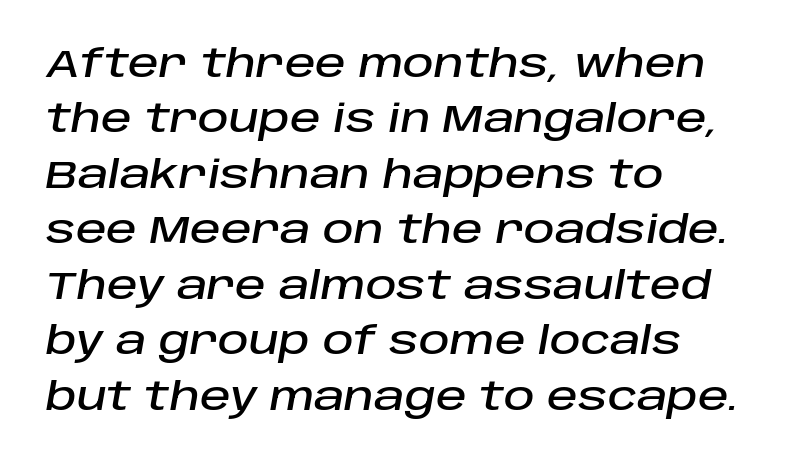
The image shows 38 px text type, italic (leaning right); set left-aligned, normal line spacing (1.46x), normal letter spacing, not underlined; low stroke contrast and a large x-height.
